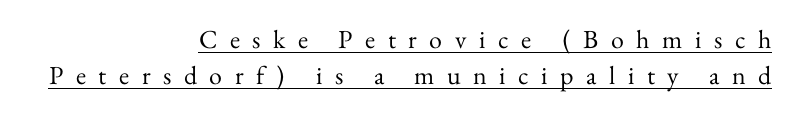
Q: Is the text bold? A: No.
Q: Is the text italic (slanted)? A: No, it is upright.
Q: Is the text underlined? A: Yes.
Q: How is the paragraph aligned? A: Right-aligned.
Q: Is the spacing between letters normal or unusually wide? A: Unusually wide.
Q: Is the spacing between lines tight, normal or loose? A: Normal.
